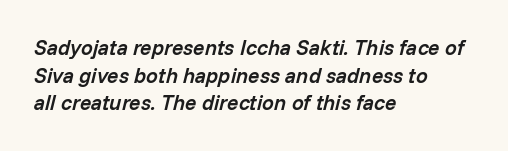
{"italic": "yes", "lean": "right", "slant_degrees": 14, "bold": "semi", "underline": "no", "align": "left", "line_spacing": "normal", "line_spacing_ratio": 1.31, "letter_spacing": "normal", "letter_spacing_em": 0.0, "glyph_px": 21}
